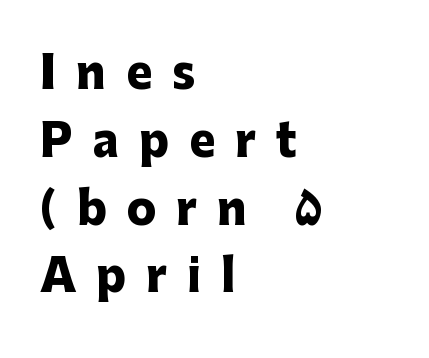
Q: Is the text bold? A: Yes.
Q: Is the text italic (slanted)? A: No, it is upright.
Q: Is the typeface a serif or a sans-serif typeface? A: Sans-serif.
Q: Is the text underlined? A: No.
Q: How is the paragraph aligned? A: Left-aligned.
Q: Is the spacing between letters normal or unusually wide? A: Unusually wide.
Q: Is the spacing between lines tight, normal or loose? A: Normal.
Q: Width (condensed, normal, or wide)? A: Normal.
Q: Stroke contrast? A: Low.
Q: x-height? A: Medium.
Q: Monospaced? A: No.
